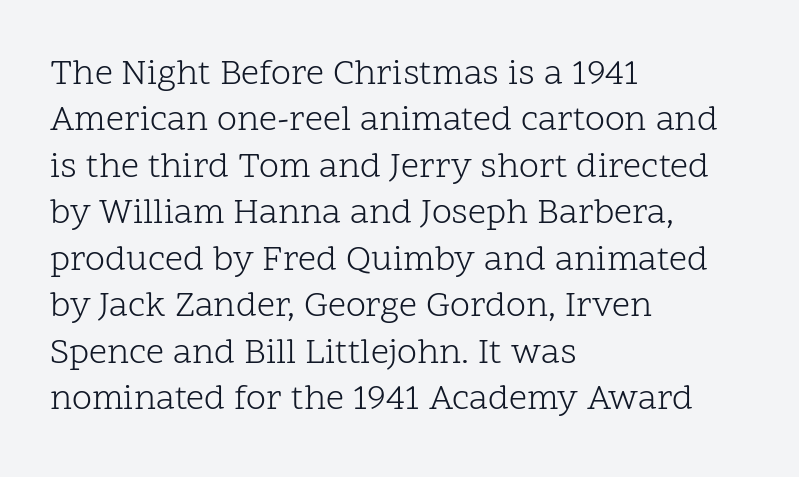
The image shows 36 px light serif type, upright; set left-aligned, normal line spacing (1.29x), normal letter spacing, not underlined; low stroke contrast and a medium x-height.
